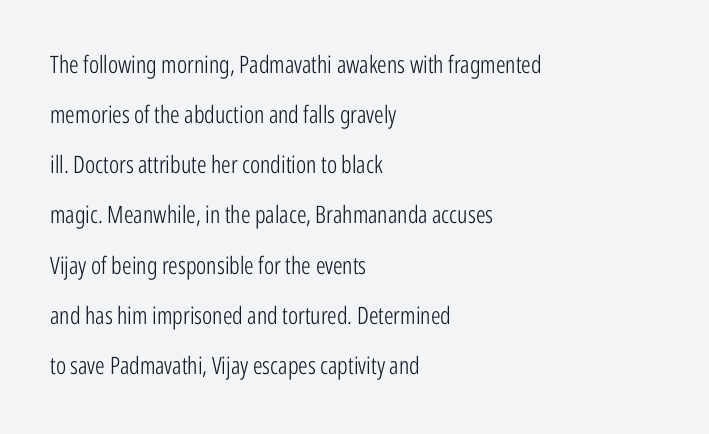
{"italic": "no", "bold": "no", "underline": "no", "align": "left", "line_spacing": "loose", "line_spacing_ratio": 2.09, "letter_spacing": "normal", "letter_spacing_em": 0.0, "glyph_px": 24}
